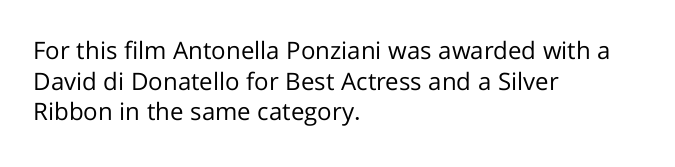
Q: Is the text bold? A: No.
Q: Is the text italic (slanted)? A: No, it is upright.
Q: Is the text underlined? A: No.
Q: How is the paragraph aligned? A: Left-aligned.
Q: Is the spacing between letters normal or unusually wide? A: Normal.
Q: Is the spacing between lines tight, normal or loose? A: Normal.
